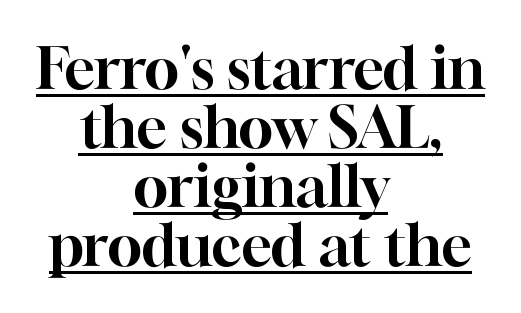
Q: Is the text italic (slanted)? A: No, it is upright.
Q: Is the typeface a serif or a sans-serif typeface? A: Serif.
Q: Is the text underlined? A: Yes.
Q: How is the paragraph aligned? A: Centered.
Q: Is the spacing between letters normal or unusually wide? A: Normal.
Q: Is the spacing between lines tight, normal or loose? A: Tight.
Q: Width (condensed, normal, or wide)? A: Normal.
Q: Stroke contrast? A: High.
Q: x-height? A: Medium.
Q: Monospaced? A: No.
